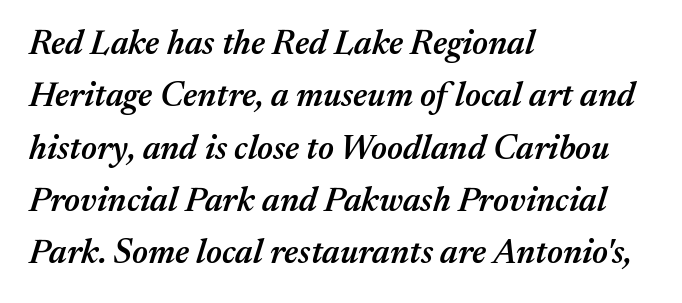
{"italic": "yes", "lean": "right", "slant_degrees": 17, "bold": "semi", "weight": "semibold", "width": "normal", "stroke_contrast": "medium", "x_height": "medium", "monospaced": "no", "underline": "no", "align": "left", "line_spacing": "normal", "line_spacing_ratio": 1.54, "letter_spacing": "normal", "letter_spacing_em": 0.0, "glyph_px": 34}
